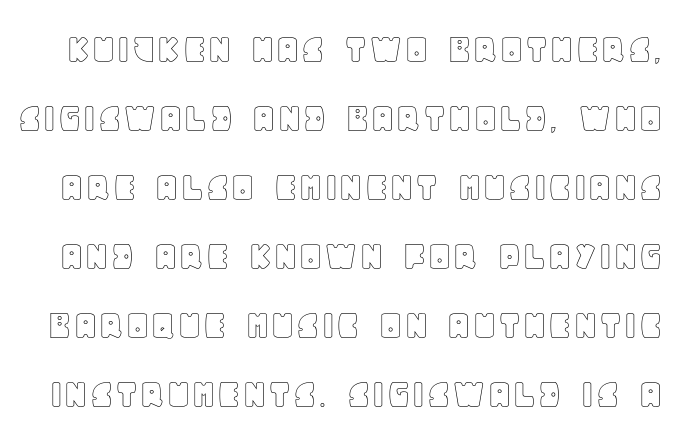
Q: Is the text italic (slanted)? A: No, it is upright.
Q: Is the text underlined? A: No.
Q: Is the spacing between letters normal or unusually wide? A: Normal.
Q: Is the spacing between lines tight, normal or loose? A: Normal.
Q: Width (condensed, normal, or wide)? A: Normal.
Q: x-height? A: Large.
Q: Monospaced? A: No.
